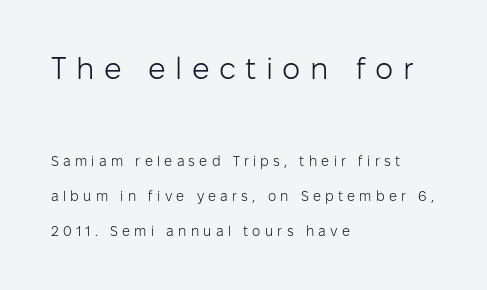
Q: Is the text bold? A: No.
Q: Is the text italic (slanted)? A: No, it is upright.
Q: Is the typeface a serif or a sans-serif typeface? A: Sans-serif.
Q: Is the text underlined? A: No.
Q: How is the paragraph aligned? A: Left-aligned.
Q: Is the spacing between letters normal or unusually wide? A: Unusually wide.
Q: Is the spacing between lines tight, normal or loose? A: Loose.
Q: Which block of text is set in a larger size, the first (top) or the second (bottom)? A: The first (top) one.
Q: Width (condensed, normal, or wide)? A: Normal.
Q: Stroke contrast? A: Low.
Q: x-height? A: Medium.
Q: Monospaced? A: No.
